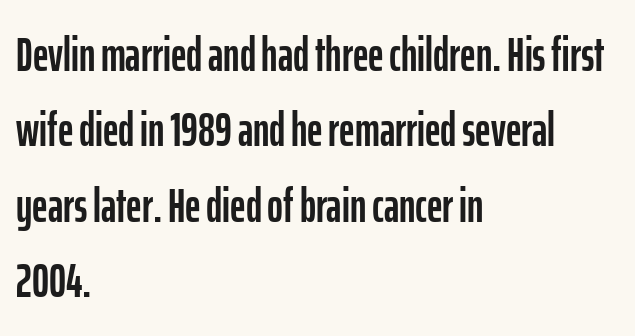
The image shows 48 px condensed sans-serif type, upright; set left-aligned, normal line spacing (1.57x), normal letter spacing, not underlined; low stroke contrast and a medium x-height.
